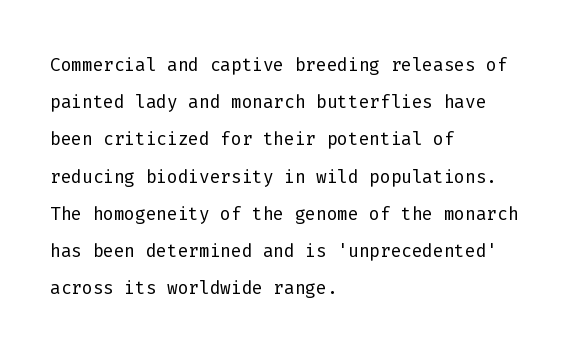
The image shows 25 px text type, upright; set left-aligned, normal line spacing (1.49x), normal letter spacing, not underlined.
